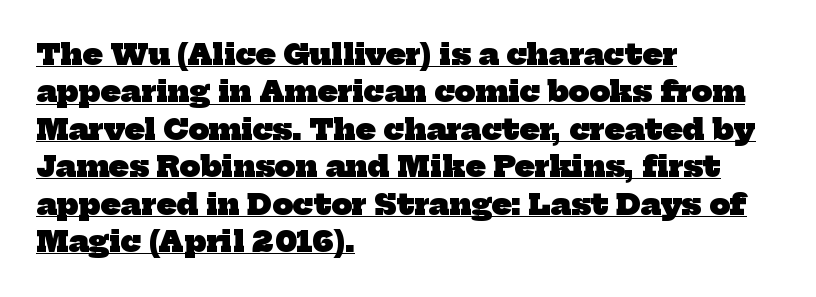
Q: Is the text bold? A: Yes.
Q: Is the typeface a serif or a sans-serif typeface? A: Serif.
Q: Is the text underlined? A: Yes.
Q: How is the paragraph aligned? A: Left-aligned.
Q: Is the spacing between letters normal or unusually wide? A: Normal.
Q: Is the spacing between lines tight, normal or loose? A: Normal.
Q: Width (condensed, normal, or wide)? A: Normal.
Q: Stroke contrast? A: Low.
Q: x-height? A: Medium.
Q: Monospaced? A: No.
